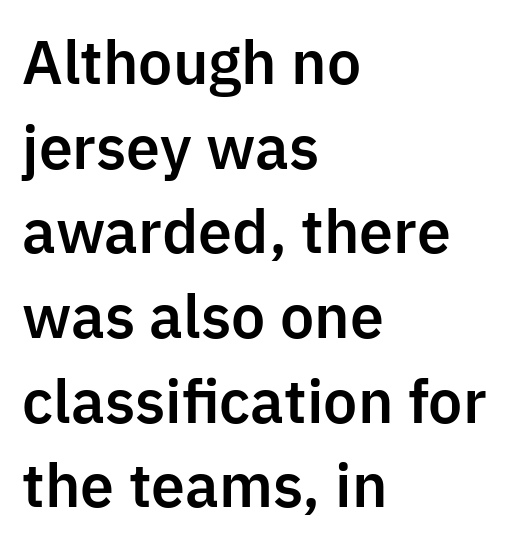
{"serif": "no", "italic": "no", "width": "normal", "stroke_contrast": "low", "x_height": "medium", "monospaced": "no", "underline": "no", "align": "left", "line_spacing": "normal", "line_spacing_ratio": 1.46, "letter_spacing": "normal", "letter_spacing_em": 0.0, "glyph_px": 58}
